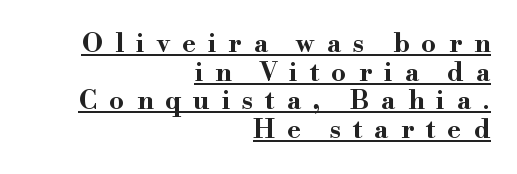
Where is the straight margin? On the right. Tightly led — the rows are bunched. The font is running at its bold setting. Does a line run under the words? Yes, clearly.
